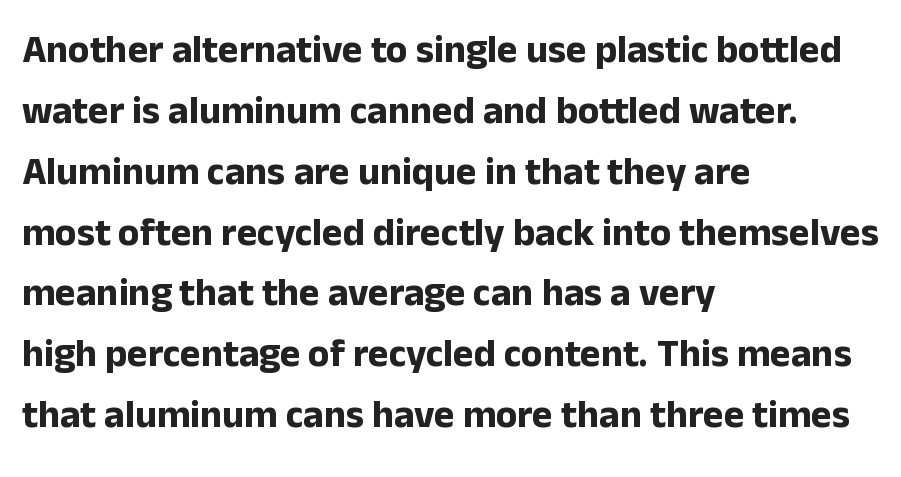
The rendering uses a bold face; every stroke is thick and dark. Proportional: the letters do not fall into vertical columns. The leading is moderate, giving the passage an even texture. No extra tracking has been applied to these lines. Stroke terminals: plain, sans-serif. A bare baseline throughout the passage.
